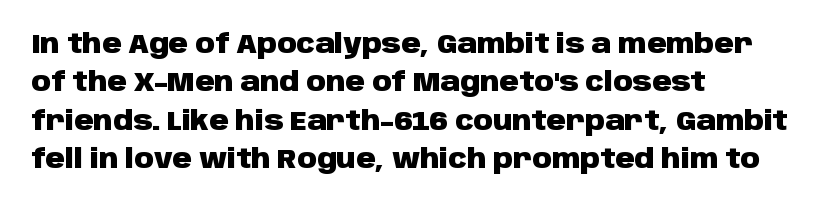
Q: Is the text bold? A: Yes.
Q: Is the text italic (slanted)? A: No, it is upright.
Q: Is the text underlined? A: No.
Q: How is the paragraph aligned? A: Left-aligned.
Q: Is the spacing between letters normal or unusually wide? A: Normal.
Q: Is the spacing between lines tight, normal or loose? A: Normal.
